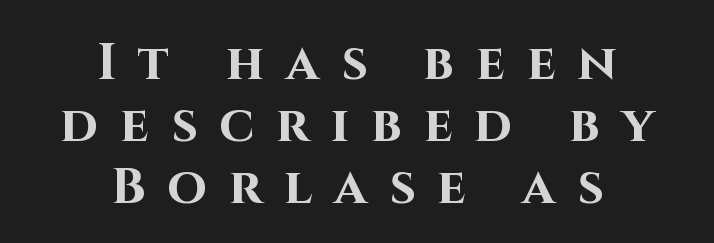
Q: Is the text bold? A: Yes.
Q: Is the text italic (slanted)? A: No, it is upright.
Q: Is the typeface a serif or a sans-serif typeface? A: Sans-serif.
Q: Is the text underlined? A: No.
Q: How is the paragraph aligned? A: Centered.
Q: Is the spacing between letters normal or unusually wide? A: Unusually wide.
Q: Width (condensed, normal, or wide)? A: Normal.
Q: Stroke contrast? A: High.
Q: x-height? A: Large.
Q: Monospaced? A: No.
